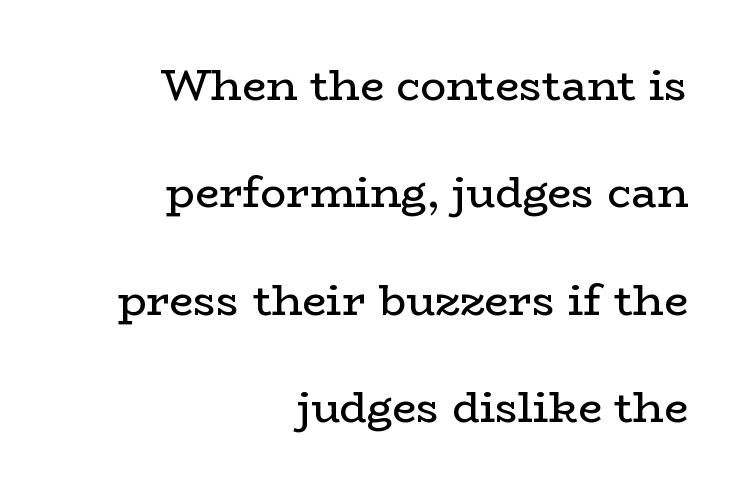
These lines are rendered in a variable-pitch font. Line spacing here is loose. Note: serifs present on the glyphs. No extra ink here — the face is not bold. Students, note that the glyphs here touch the page at normal intervals.
